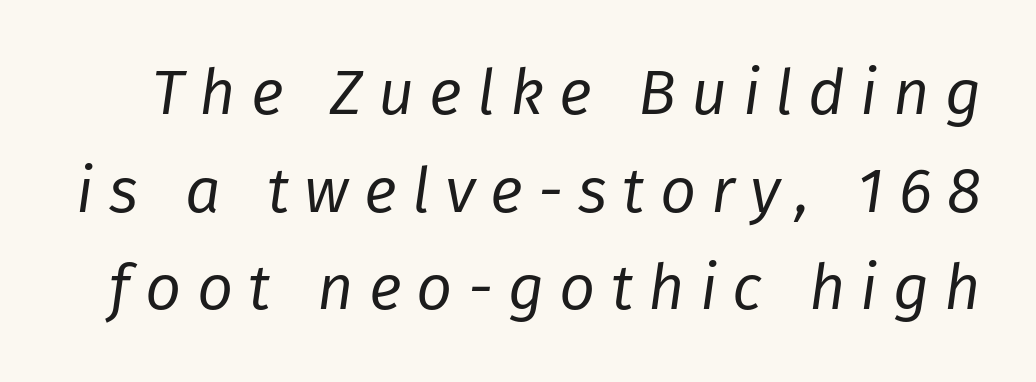
The image shows 63 px regular-weight type, italic (leaning right); set normal line spacing (1.55x), unusually wide letter spacing (+0.24 em), not underlined; low stroke contrast and a medium x-height.
